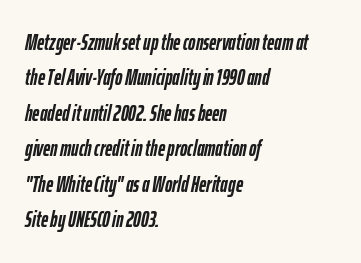
Q: Is the text bold? A: Yes.
Q: Is the text italic (slanted)? A: Yes, it leans right by about 12 degrees.
Q: Is the text underlined? A: No.
Q: How is the paragraph aligned? A: Left-aligned.
Q: Is the spacing between letters normal or unusually wide? A: Normal.
Q: Is the spacing between lines tight, normal or loose? A: Normal.
